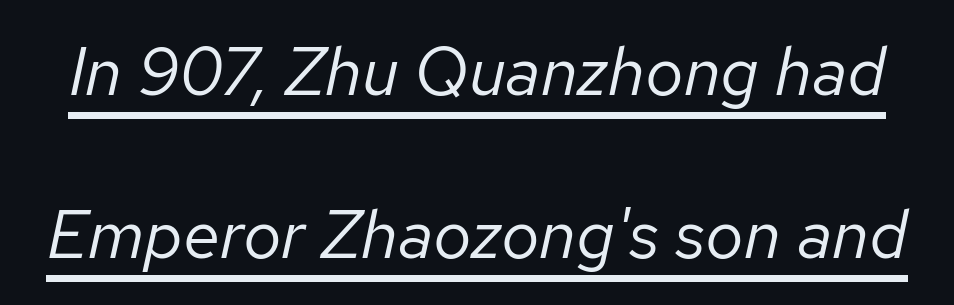
{"italic": "yes", "lean": "right", "slant_degrees": 12, "bold": "no", "weight": "regular", "width": "normal", "stroke_contrast": "low", "x_height": "medium", "monospaced": "no", "underline": "yes", "line_spacing": "loose", "line_spacing_ratio": 2.4, "letter_spacing": "normal", "letter_spacing_em": 0.0, "glyph_px": 68}
